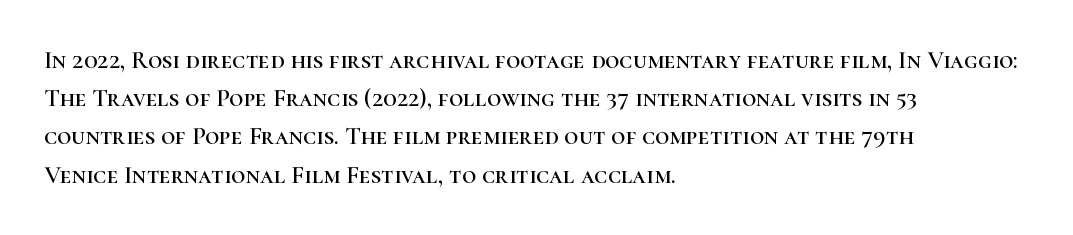
{"italic": "no", "underline": "no", "align": "left", "line_spacing": "normal", "line_spacing_ratio": 1.53, "letter_spacing": "normal", "letter_spacing_em": 0.0, "glyph_px": 25}
